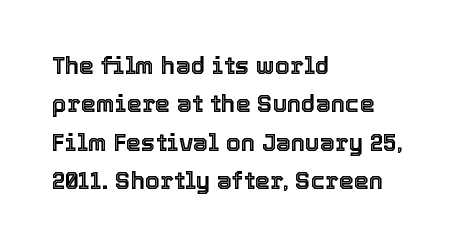
Q: Is the text italic (slanted)? A: No, it is upright.
Q: Is the text underlined? A: No.
Q: How is the paragraph aligned? A: Left-aligned.
Q: Is the spacing between letters normal or unusually wide? A: Normal.
Q: Is the spacing between lines tight, normal or loose? A: Normal.
